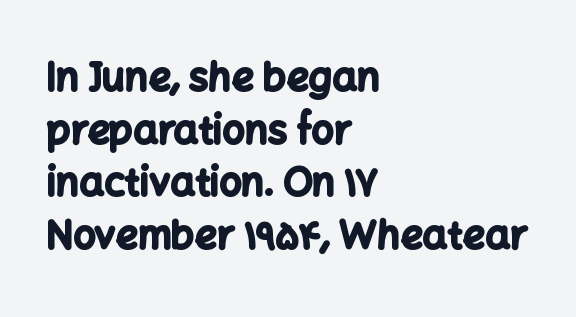
Unmarked baselines from the first word to the last. Notice how descenders clear the ascenders below comfortably — that's standard leading. A classic flush-left, rag-right setting is used for this passage. Nobody touched the tracking dial on this one. Look at the bottom of the vertical strokes: they stop flat, with no serifs. A roman cut, with each character standing at attention.
